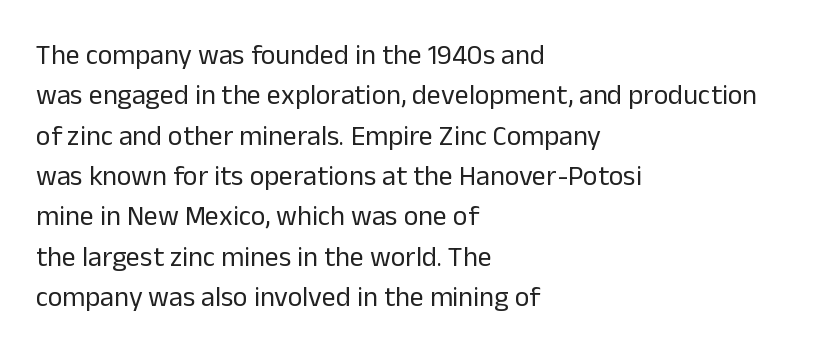
Q: Is the text bold? A: No.
Q: Is the text italic (slanted)? A: No, it is upright.
Q: Is the typeface a serif or a sans-serif typeface? A: Sans-serif.
Q: Is the text underlined? A: No.
Q: How is the paragraph aligned? A: Left-aligned.
Q: Is the spacing between letters normal or unusually wide? A: Normal.
Q: Is the spacing between lines tight, normal or loose? A: Normal.
Q: Width (condensed, normal, or wide)? A: Normal.
Q: Stroke contrast? A: Low.
Q: x-height? A: Medium.
Q: Monospaced? A: No.
